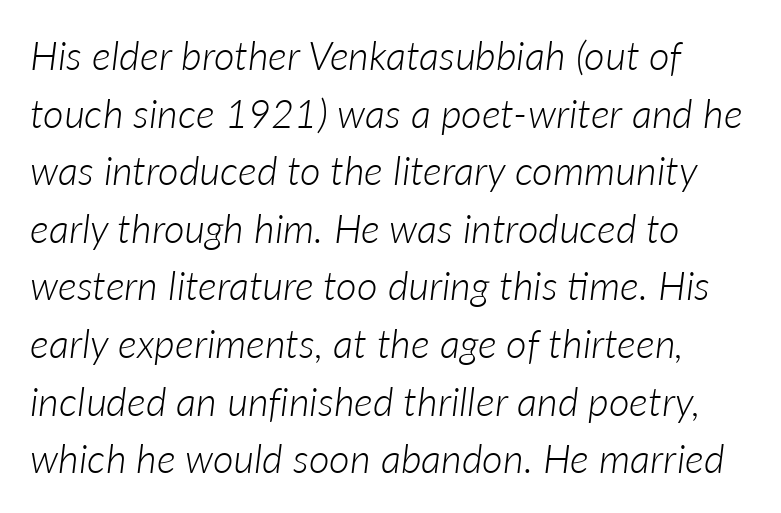
The image shows 40 px light type, italic (leaning right); set normal line spacing (1.44x), normal letter spacing, not underlined; low stroke contrast and a medium x-height.
